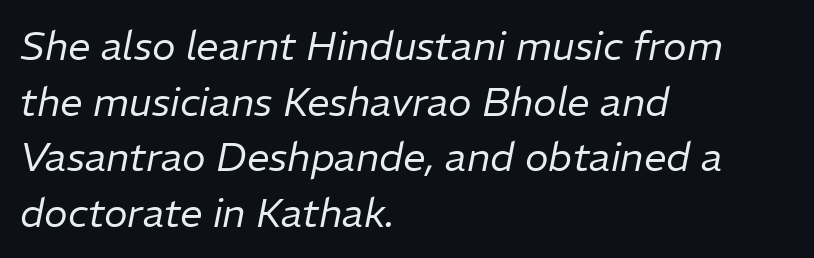
Q: Is the text bold? A: No.
Q: Is the text italic (slanted)? A: Yes, it leans right by about 11 degrees.
Q: Is the text underlined? A: No.
Q: How is the paragraph aligned? A: Left-aligned.
Q: Is the spacing between letters normal or unusually wide? A: Normal.
Q: Is the spacing between lines tight, normal or loose? A: Normal.
Q: Width (condensed, normal, or wide)? A: Normal.
Q: Stroke contrast? A: Low.
Q: x-height? A: Medium.
Q: Monospaced? A: No.
